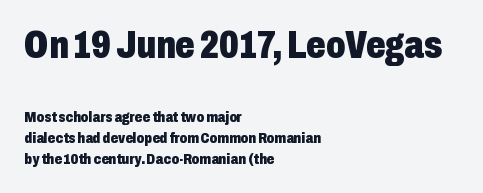
The image shows 38 px heavy, condensed sans-serif type, upright; set left-aligned, normal line spacing (1.41x), normal letter spacing, not underlined; the first (top) block is 2.53x larger; low stroke contrast and a medium x-height.
